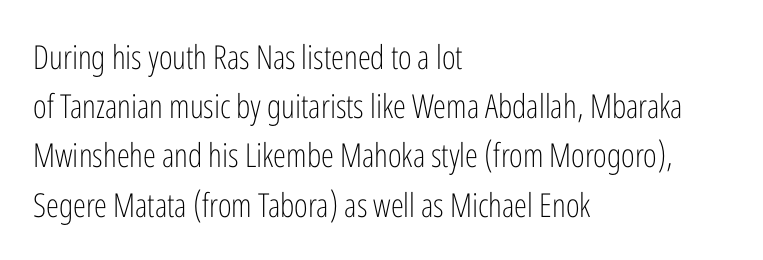
Vertical stems look standard width or narrower in stroke. The passage shown is typed in a proportional face where columns would drift. Quick note: interline space is typical. Bare-footed words on every line.
